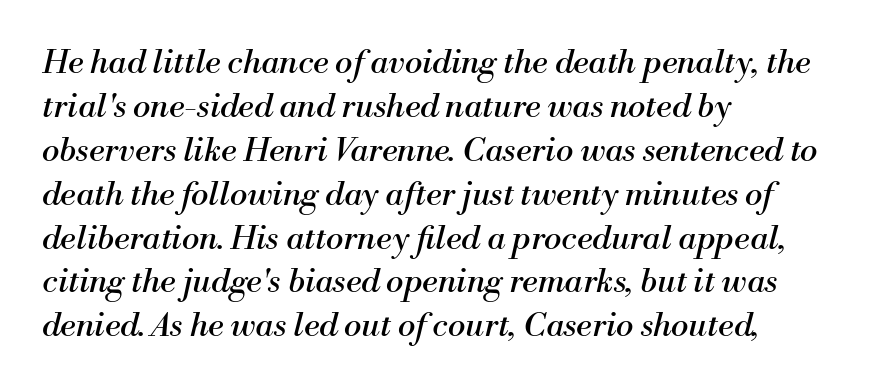
The image shows 33 px regular-weight serif type, italic (leaning right); set left-aligned, normal line spacing (1.33x), normal letter spacing, not underlined; medium stroke contrast and a small x-height.
